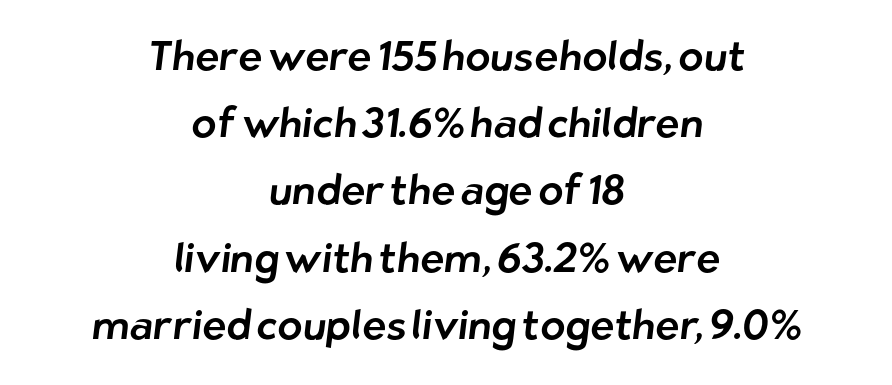
{"serif": "no", "width": "normal", "stroke_contrast": "low", "x_height": "medium", "monospaced": "no", "underline": "no", "align": "center", "line_spacing": "normal", "line_spacing_ratio": 1.64, "letter_spacing": "normal", "letter_spacing_em": 0.0, "glyph_px": 41}
